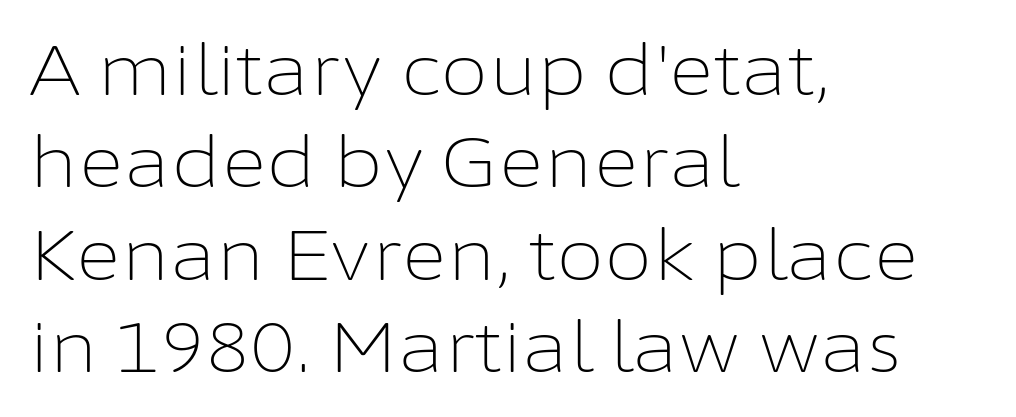
The image shows 70 px light sans-serif type, upright; set left-aligned, normal line spacing (1.32x), normal letter spacing, not underlined; low stroke contrast and a medium x-height.
